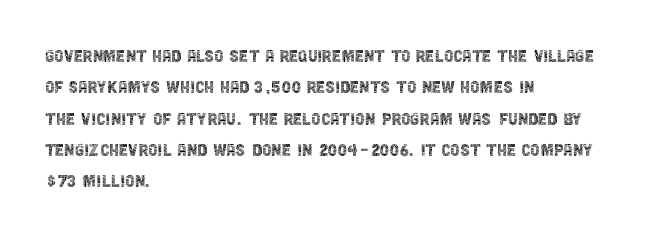
Ordinary non-slanted type is in use. Honestly, the row spacing looks completely unremarkable. These lines keep a tight, regular rhythm from letter to letter. These lines stack with their left ends in a neat column.
